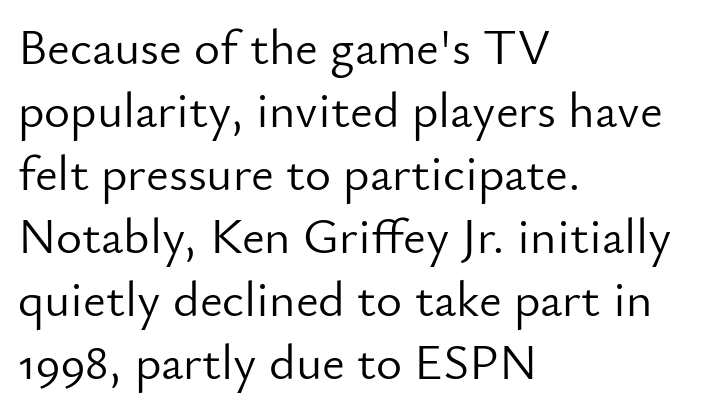
The image shows 50 px light sans-serif type, upright; set left-aligned, normal line spacing (1.26x), normal letter spacing, not underlined; low stroke contrast and a small x-height.
